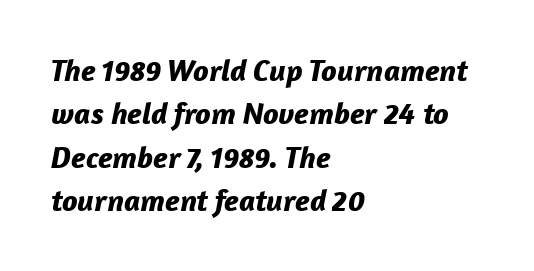
Q: Is the text bold? A: Yes.
Q: Is the text italic (slanted)? A: Yes, it leans right by about 12 degrees.
Q: Is the text underlined? A: No.
Q: How is the paragraph aligned? A: Left-aligned.
Q: Is the spacing between letters normal or unusually wide? A: Normal.
Q: Is the spacing between lines tight, normal or loose? A: Normal.
Q: Width (condensed, normal, or wide)? A: Normal.
Q: Stroke contrast? A: Low.
Q: x-height? A: Medium.
Q: Monospaced? A: No.
